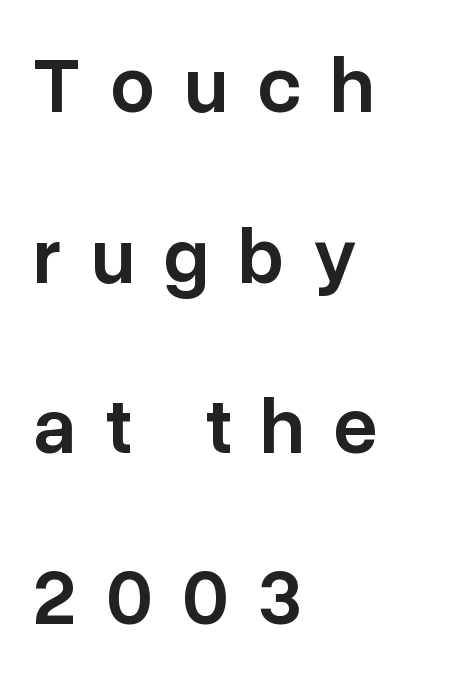
{"serif": "no", "italic": "no", "bold": "semi", "weight": "semibold", "width": "normal", "stroke_contrast": "low", "x_height": "medium", "monospaced": "no", "underline": "no", "align": "left", "line_spacing": "loose", "line_spacing_ratio": 2.16, "letter_spacing": "wide", "letter_spacing_em": 0.37, "glyph_px": 79}
